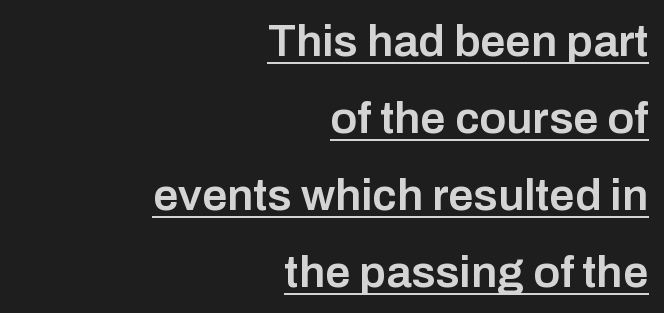
{"serif": "no", "italic": "no", "bold": "semi", "weight": "semibold", "width": "normal", "stroke_contrast": "low", "x_height": "medium", "monospaced": "no", "underline": "yes", "align": "right", "line_spacing_ratio": 1.71, "letter_spacing": "normal", "letter_spacing_em": 0.0, "glyph_px": 45}
